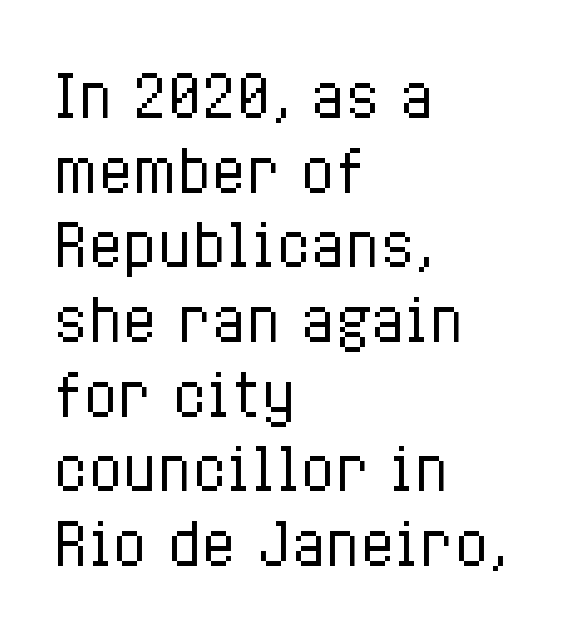
Q: Is the text bold? A: No.
Q: Is the text italic (slanted)? A: No, it is upright.
Q: Is the text underlined? A: No.
Q: How is the paragraph aligned? A: Left-aligned.
Q: Is the spacing between letters normal or unusually wide? A: Normal.
Q: Is the spacing between lines tight, normal or loose? A: Normal.
Q: Width (condensed, normal, or wide)? A: Condensed.
Q: Stroke contrast? A: Low.
Q: x-height? A: Medium.
Q: Monospaced? A: No.
